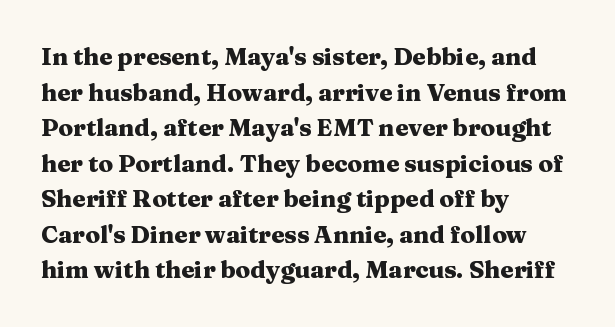
The image shows 24 px bold type, upright; set left-aligned, normal line spacing (1.48x), normal letter spacing, not underlined.
